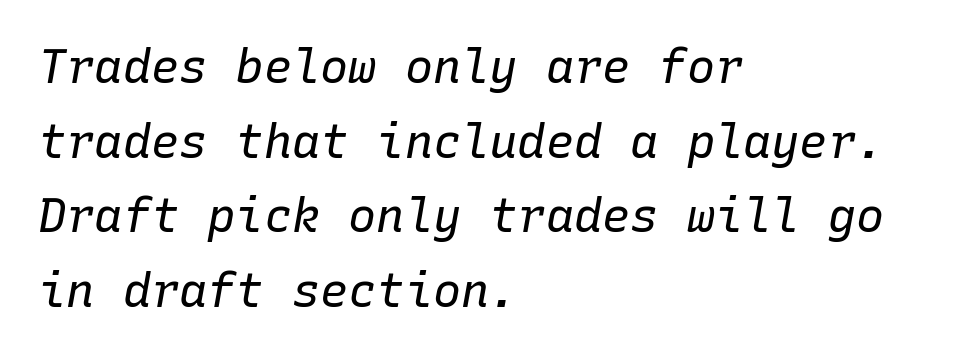
Q: Is the text bold? A: No.
Q: Is the text italic (slanted)? A: Yes, it leans right by about 10 degrees.
Q: Is the text underlined? A: No.
Q: How is the paragraph aligned? A: Left-aligned.
Q: Is the spacing between letters normal or unusually wide? A: Normal.
Q: Is the spacing between lines tight, normal or loose? A: Normal.
Q: Width (condensed, normal, or wide)? A: Normal.
Q: Stroke contrast? A: Low.
Q: x-height? A: Medium.
Q: Monospaced? A: Yes.
